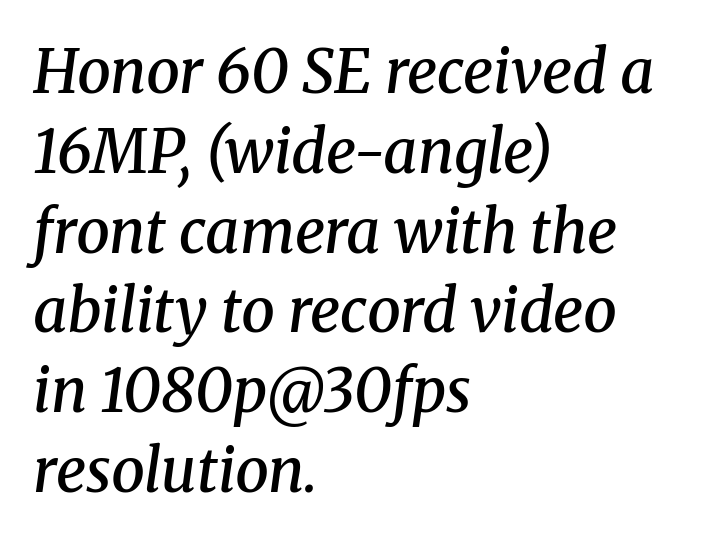
{"serif": "yes", "italic": "yes", "lean": "right", "slant_degrees": 8, "bold": "semi", "weight": "semibold", "width": "normal", "stroke_contrast": "medium", "x_height": "medium", "monospaced": "no", "underline": "no", "align": "left", "line_spacing": "normal", "line_spacing_ratio": 1.33, "letter_spacing": "normal", "letter_spacing_em": 0.0, "glyph_px": 60}
